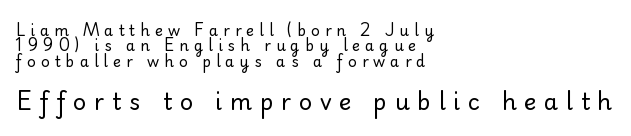
Letter spacing: wide. The string is rendered with underlining switched off. Look at the glyph heights: the lower group is clearly the bigger setting. The line-height multiplier appears low, near solid setting. Upright lettering throughout.
